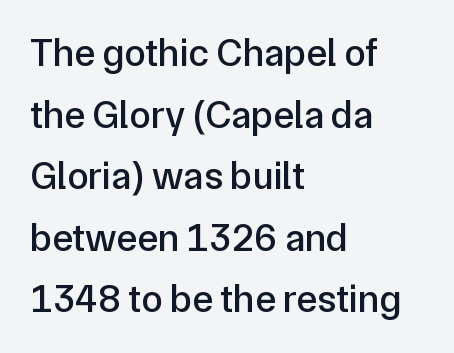
Q: Is the text italic (slanted)? A: No, it is upright.
Q: Is the typeface a serif or a sans-serif typeface? A: Sans-serif.
Q: Is the text underlined? A: No.
Q: How is the paragraph aligned? A: Left-aligned.
Q: Is the spacing between letters normal or unusually wide? A: Normal.
Q: Is the spacing between lines tight, normal or loose? A: Normal.
Q: Width (condensed, normal, or wide)? A: Normal.
Q: Stroke contrast? A: Low.
Q: x-height? A: Medium.
Q: Monospaced? A: No.
